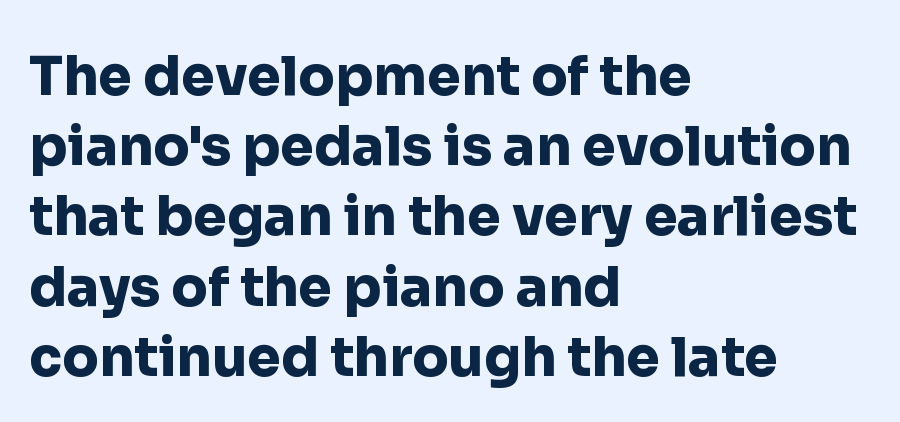
The image shows 54 px heavy sans-serif type, upright; set left-aligned, normal line spacing (1.3x), normal letter spacing, not underlined; low stroke contrast and a medium x-height.
